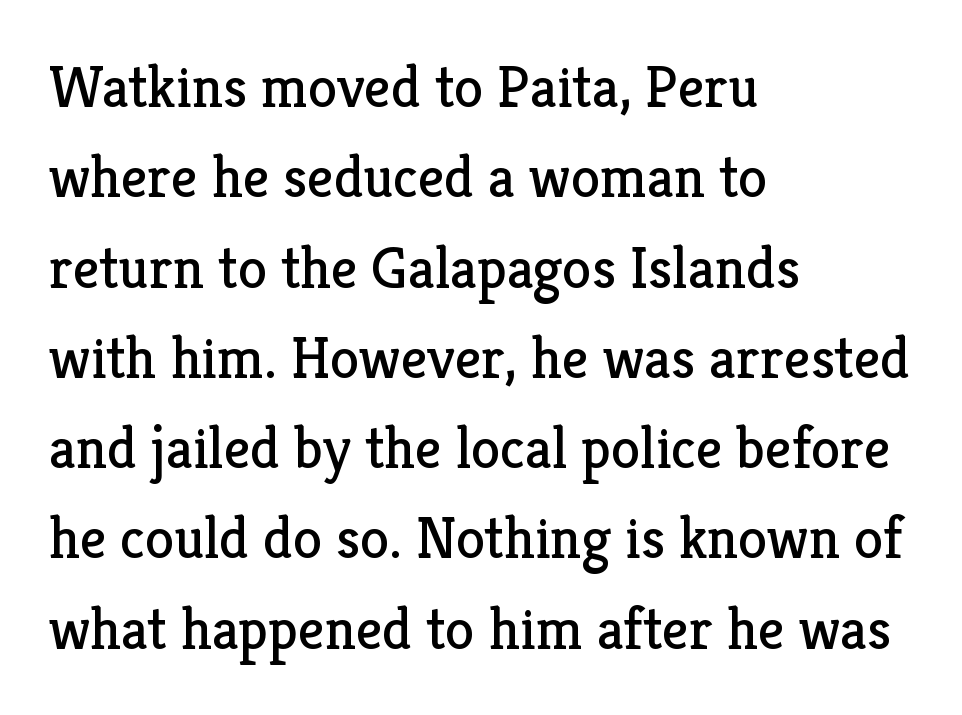
Q: Is the text bold? A: No.
Q: Is the text italic (slanted)? A: No, it is upright.
Q: Is the typeface a serif or a sans-serif typeface? A: Serif.
Q: Is the text underlined? A: No.
Q: How is the paragraph aligned? A: Left-aligned.
Q: Is the spacing between letters normal or unusually wide? A: Normal.
Q: Is the spacing between lines tight, normal or loose? A: Normal.
Q: Width (condensed, normal, or wide)? A: Normal.
Q: Stroke contrast? A: Low.
Q: x-height? A: Medium.
Q: Monospaced? A: No.
